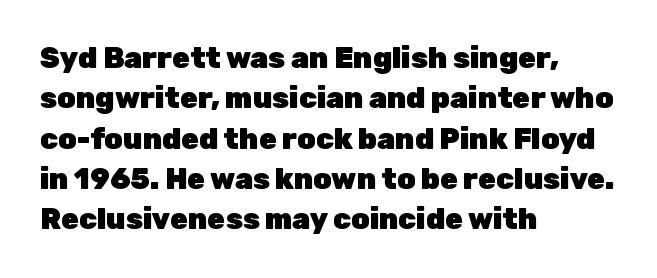
{"serif": "no", "italic": "no", "bold": "yes", "weight": "heavy", "width": "normal", "stroke_contrast": "low", "x_height": "medium", "monospaced": "no", "underline": "no", "align": "left", "line_spacing": "normal", "line_spacing_ratio": 1.39, "letter_spacing": "normal", "letter_spacing_em": 0.0, "glyph_px": 29}
